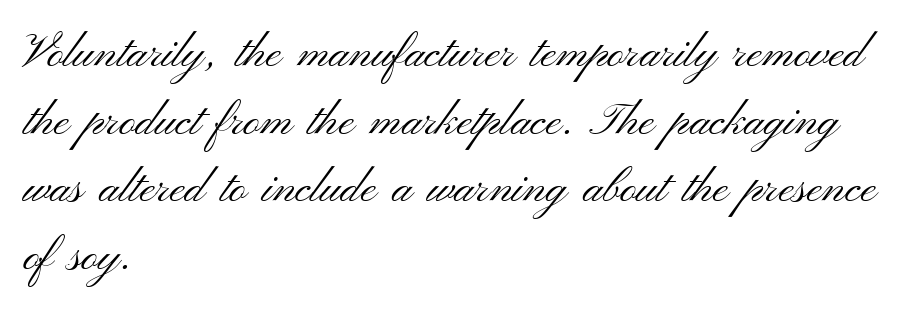
Q: Is the text bold? A: No.
Q: Is the text italic (slanted)? A: Yes.
Q: Is the typeface a serif or a sans-serif typeface? A: Sans-serif.
Q: Is the text underlined? A: No.
Q: How is the paragraph aligned? A: Left-aligned.
Q: Is the spacing between letters normal or unusually wide? A: Normal.
Q: Is the spacing between lines tight, normal or loose? A: Normal.
Q: Width (condensed, normal, or wide)? A: Wide.
Q: Stroke contrast? A: Medium.
Q: x-height? A: Small.
Q: Monospaced? A: No.
